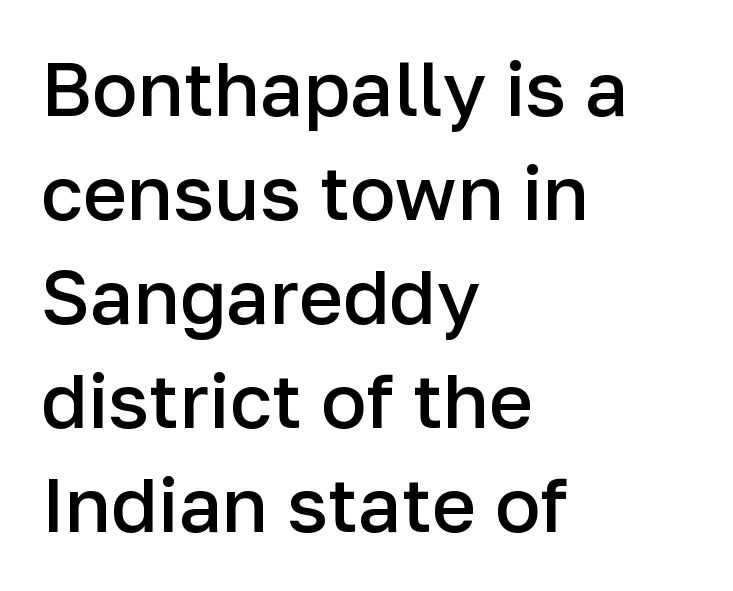
Bold? Not quite — semibold, heavier than regular but stopping short. Nothing unusual about the tracking: characters are spaced as the font intends. Line spacing here is normal. You can tell it's not italic because the verticals are truly vertical. This sample is left-justified, so line endings fall wherever the words run out. Each letter keeps its own natural width here, so spacing adapts to shape.
